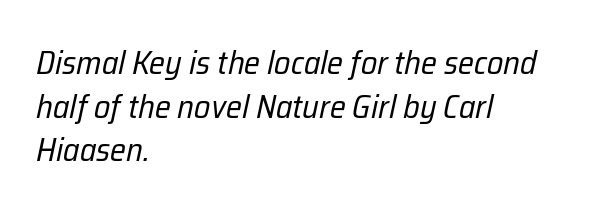
The image shows 33 px regular-weight, condensed type, italic (leaning right); set left-aligned, normal line spacing (1.32x), normal letter spacing, not underlined; low stroke contrast and a medium x-height.
